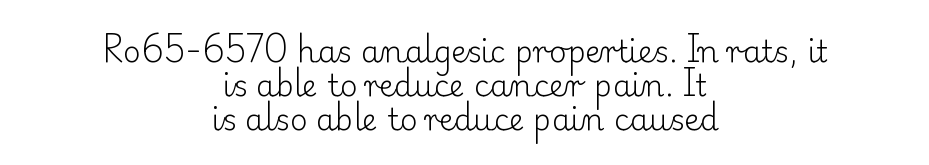
{"italic": "no", "bold": "no", "weight": "light", "width": "normal", "stroke_contrast": "low", "x_height": "small", "monospaced": "no", "underline": "no", "align": "center", "line_spacing": "tight", "line_spacing_ratio": 1.13, "letter_spacing": "normal", "letter_spacing_em": 0.0, "glyph_px": 30}
